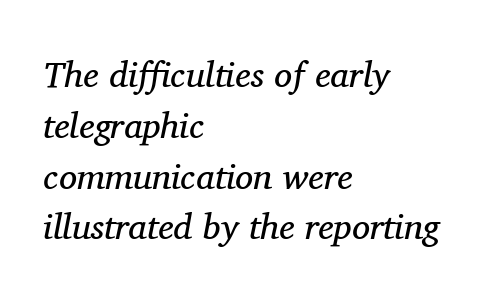
The image shows 36 px regular-weight serif type, italic (leaning right); set left-aligned, normal line spacing (1.41x), normal letter spacing, not underlined; medium stroke contrast and a medium x-height.
